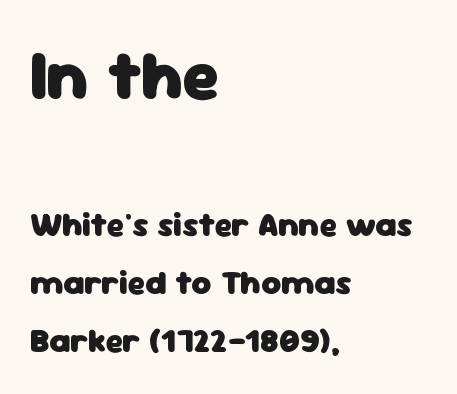
The image shows 69 px heavy sans-serif type, upright; set left-aligned, normal line spacing (1.7x), normal letter spacing, not underlined; the first (top) block is 2.03x larger; low stroke contrast and a medium x-height.
